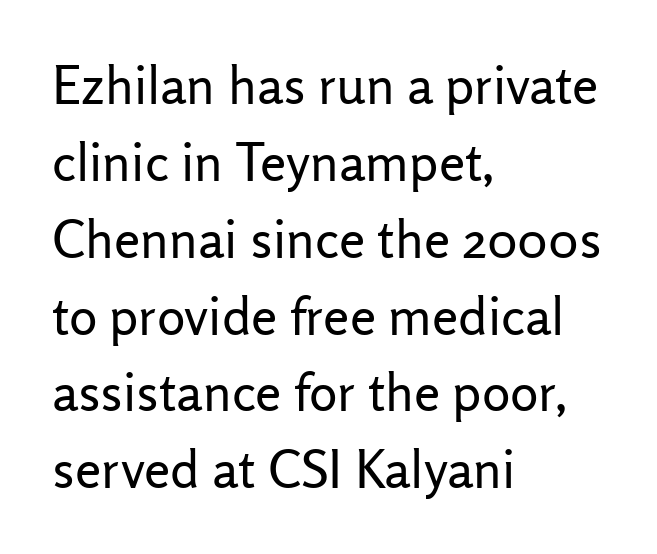
The image shows 53 px regular-weight sans-serif type, upright; set left-aligned, normal line spacing (1.45x), normal letter spacing, not underlined; low stroke contrast and a medium x-height.
